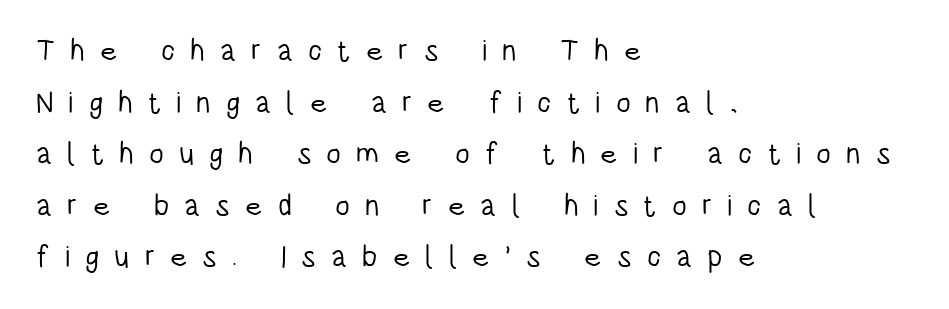
{"serif": "no", "italic": "no", "bold": "no", "weight": "light", "width": "condensed", "stroke_contrast": "low", "x_height": "large", "monospaced": "no", "underline": "no", "align": "left", "line_spacing_ratio": 1.72, "letter_spacing": "wide", "letter_spacing_em": 0.5, "glyph_px": 30}
